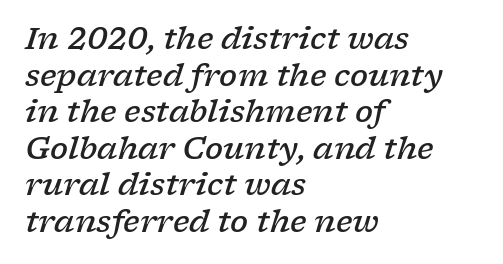
Q: Is the text bold? A: Semi-bold.
Q: Is the text italic (slanted)? A: Yes, it leans right by about 17 degrees.
Q: Is the typeface a serif or a sans-serif typeface? A: Serif.
Q: Is the text underlined? A: No.
Q: How is the paragraph aligned? A: Left-aligned.
Q: Is the spacing between letters normal or unusually wide? A: Normal.
Q: Width (condensed, normal, or wide)? A: Wide.
Q: Stroke contrast? A: Low.
Q: x-height? A: Medium.
Q: Monospaced? A: No.
